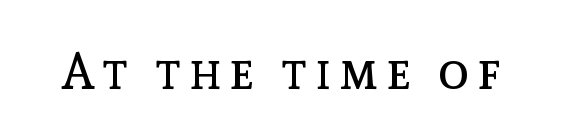
The image shows 51 px regular-weight type, upright; set not underlined; a medium x-height.
